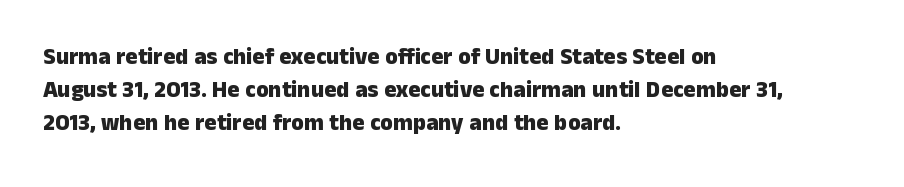
The gaps between neighbouring characters are ordinary and unremarkable. A dark, heavy texture on the line: the type is bold. Leftover space on each line is placed entirely after the last word. Reading down the column, the eye jumps a familiar distance to each next line. This is the regular roman posture of the typeface.
